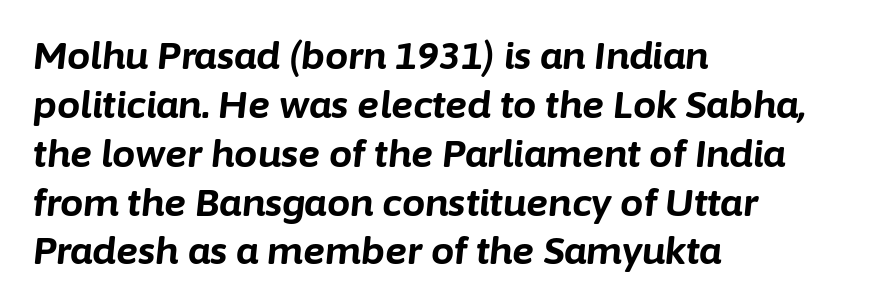
The image shows 37 px bold type, italic (leaning right); set left-aligned, normal line spacing (1.32x), normal letter spacing, not underlined; low stroke contrast and a medium x-height.
